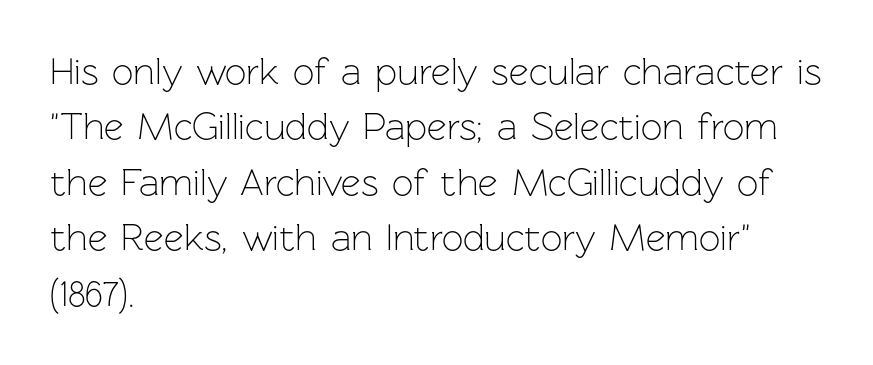
{"serif": "no", "italic": "no", "bold": "no", "weight": "light", "width": "normal", "stroke_contrast": "low", "x_height": "medium", "monospaced": "no", "underline": "no", "align": "left", "line_spacing": "normal", "line_spacing_ratio": 1.46, "letter_spacing": "normal", "letter_spacing_em": 0.0, "glyph_px": 38}
